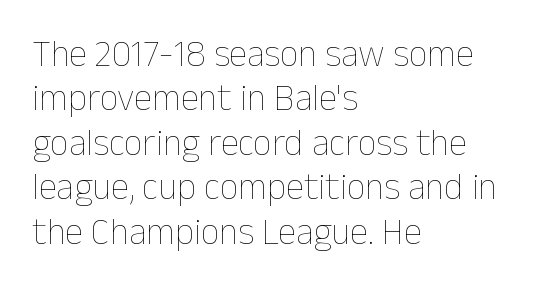
The image shows 37 px thin type, upright; set left-aligned, line spacing 1.2x, normal letter spacing, not underlined; low stroke contrast and a medium x-height.
